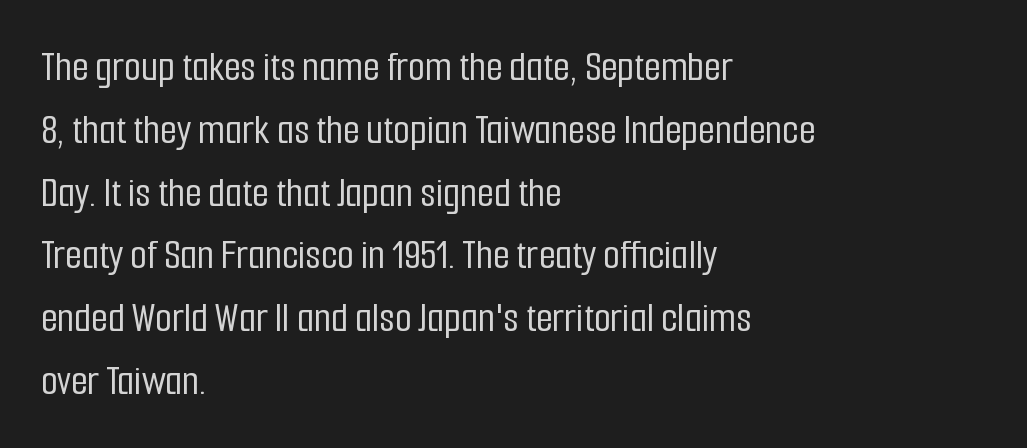
{"serif": "no", "italic": "no", "width": "condensed", "stroke_contrast": "low", "x_height": "medium", "monospaced": "no", "underline": "no", "align": "left", "line_spacing": "normal", "line_spacing_ratio": 1.46, "letter_spacing": "normal", "letter_spacing_em": 0.0, "glyph_px": 43}
